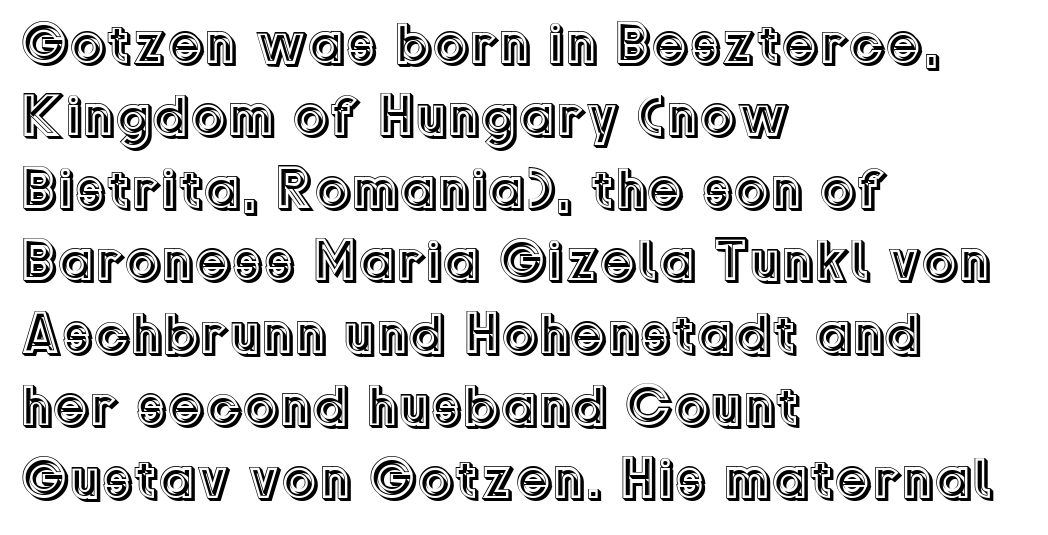
Q: Is the text italic (slanted)? A: No, it is upright.
Q: Is the text underlined? A: No.
Q: How is the paragraph aligned? A: Left-aligned.
Q: Is the spacing between letters normal or unusually wide? A: Normal.
Q: Is the spacing between lines tight, normal or loose? A: Normal.
Q: Width (condensed, normal, or wide)? A: Normal.
Q: x-height? A: Medium.
Q: Monospaced? A: No.
